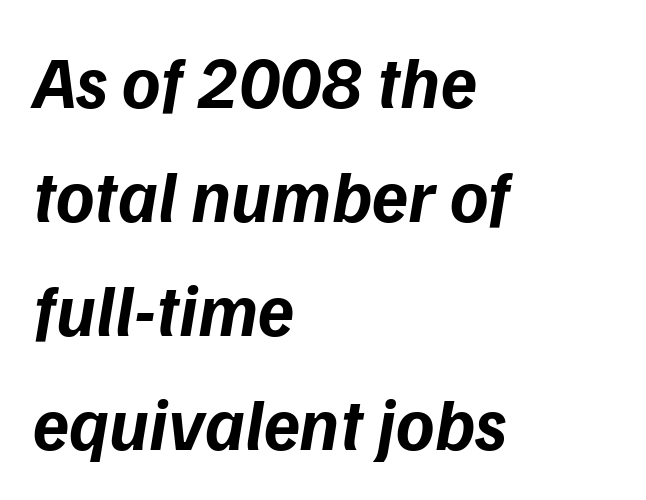
Q: Is the text bold? A: Yes.
Q: Is the text italic (slanted)? A: Yes, it leans right by about 9 degrees.
Q: Is the text underlined? A: No.
Q: How is the paragraph aligned? A: Left-aligned.
Q: Is the spacing between letters normal or unusually wide? A: Normal.
Q: Is the spacing between lines tight, normal or loose? A: Normal.
Q: Width (condensed, normal, or wide)? A: Normal.
Q: Stroke contrast? A: Low.
Q: x-height? A: Medium.
Q: Monospaced? A: No.
